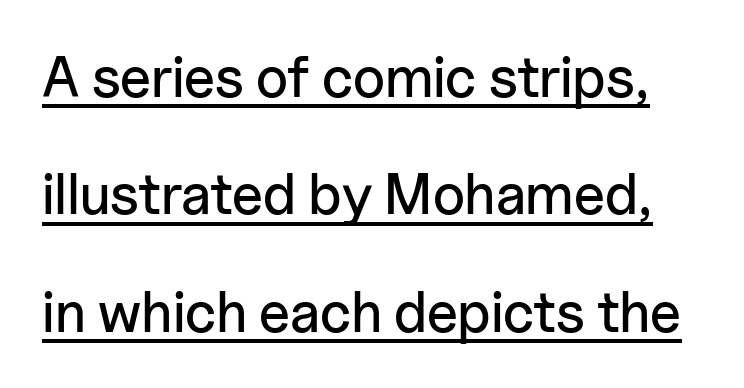
The image shows 57 px sans-serif type, upright; set loose line spacing (2.06x), normal letter spacing, underlined; low stroke contrast and a medium x-height.
